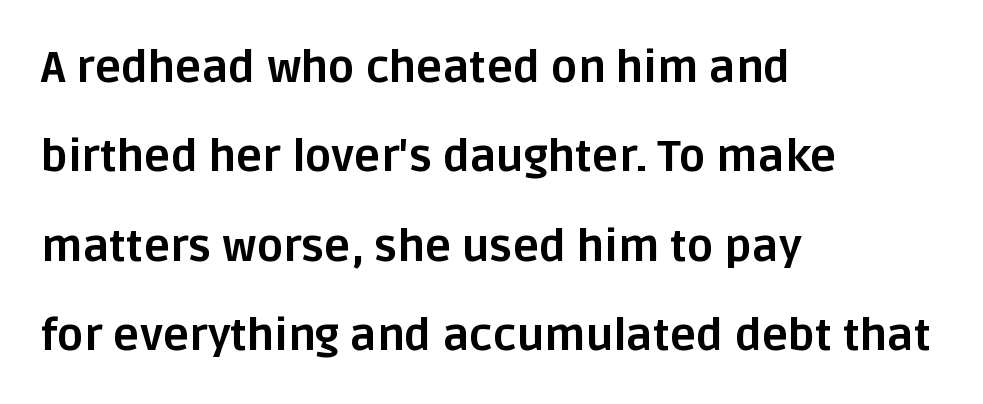
Q: Is the text bold? A: Yes.
Q: Is the text italic (slanted)? A: No, it is upright.
Q: Is the typeface a serif or a sans-serif typeface? A: Sans-serif.
Q: Is the text underlined? A: No.
Q: How is the paragraph aligned? A: Left-aligned.
Q: Is the spacing between letters normal or unusually wide? A: Normal.
Q: Is the spacing between lines tight, normal or loose? A: Loose.
Q: Width (condensed, normal, or wide)? A: Normal.
Q: Stroke contrast? A: Low.
Q: x-height? A: Large.
Q: Monospaced? A: No.
